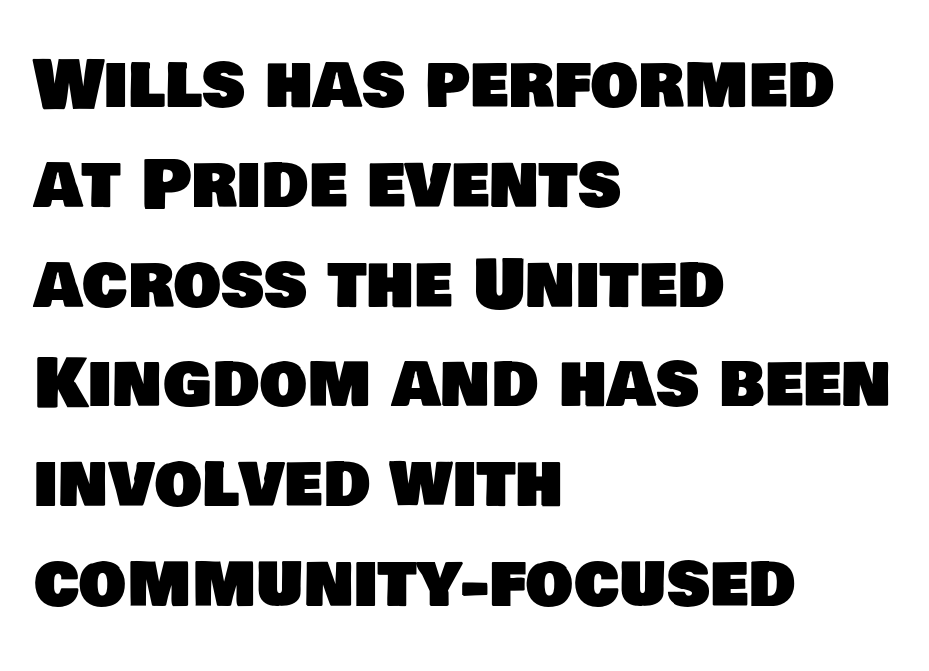
Q: Is the typeface a serif or a sans-serif typeface? A: Sans-serif.
Q: Is the text underlined? A: No.
Q: How is the paragraph aligned? A: Left-aligned.
Q: Is the spacing between letters normal or unusually wide? A: Normal.
Q: Is the spacing between lines tight, normal or loose? A: Normal.
Q: Width (condensed, normal, or wide)? A: Normal.
Q: Stroke contrast? A: Low.
Q: x-height? A: Large.
Q: Monospaced? A: No.
